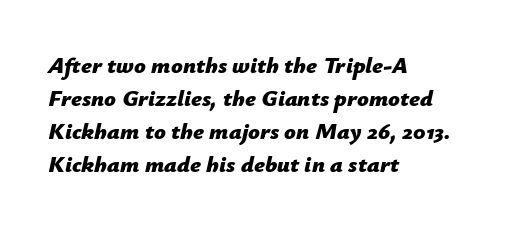
Q: Is the text bold? A: Yes.
Q: Is the text italic (slanted)? A: Yes, it leans right by about 12 degrees.
Q: Is the text underlined? A: No.
Q: How is the paragraph aligned? A: Left-aligned.
Q: Is the spacing between letters normal or unusually wide? A: Normal.
Q: Is the spacing between lines tight, normal or loose? A: Normal.
